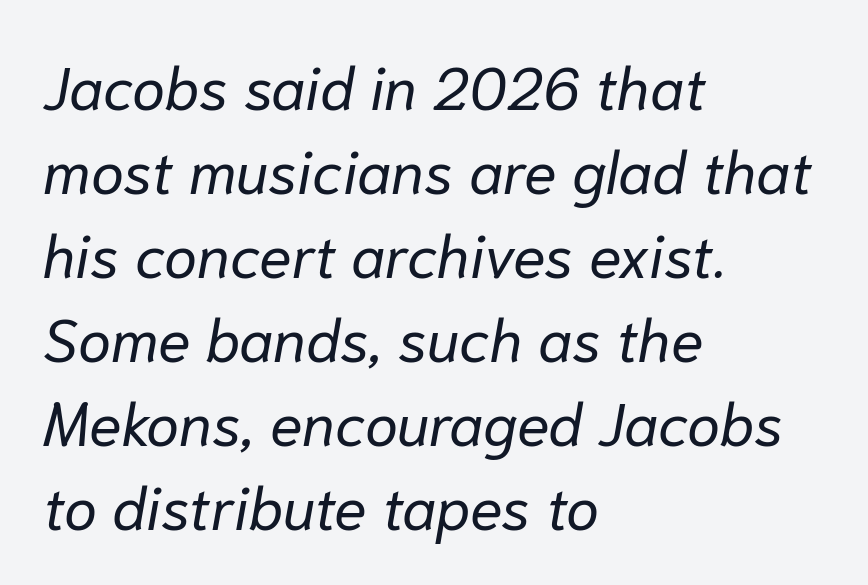
{"italic": "yes", "lean": "right", "slant_degrees": 10, "bold": "no", "weight": "regular", "width": "normal", "stroke_contrast": "low", "x_height": "medium", "monospaced": "no", "underline": "no", "align": "left", "line_spacing": "normal", "line_spacing_ratio": 1.4, "letter_spacing": "normal", "letter_spacing_em": 0.0, "glyph_px": 60}
